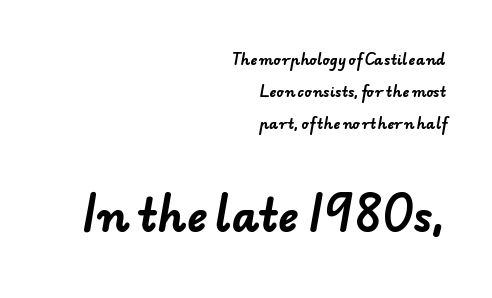
{"serif": "no", "bold": "yes", "weight": "bold", "width": "normal", "stroke_contrast": "low", "x_height": "small", "monospaced": "no", "underline": "no", "align": "right", "line_spacing": "loose", "line_spacing_ratio": 2.27, "letter_spacing": "normal", "letter_spacing_em": 0.0, "larger_block": "second", "size_ratio": 3.07, "glyph_px": 43}
